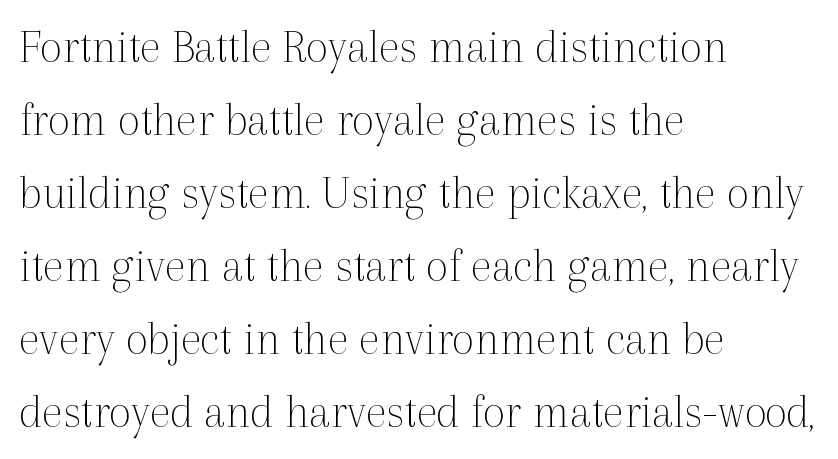
{"serif": "yes", "italic": "no", "bold": "no", "weight": "thin", "width": "normal", "x_height": "medium", "monospaced": "no", "underline": "no", "align": "left", "line_spacing": "normal", "line_spacing_ratio": 1.49, "letter_spacing": "normal", "letter_spacing_em": 0.0, "glyph_px": 49}
